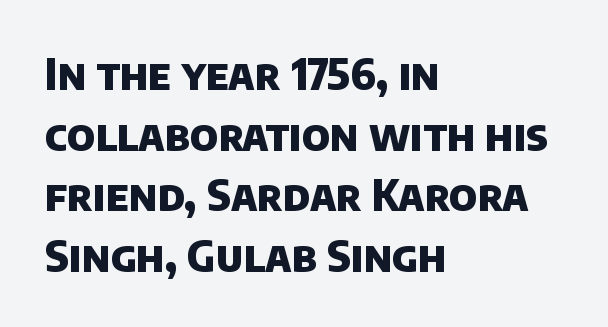
Honestly, the letter spacing is just normal — you wouldn't notice it. The passage shown is not underscored anywhere. Weight: bold. These lines are rendered in a variable-pitch font. Honestly, the row spacing looks completely unremarkable.
